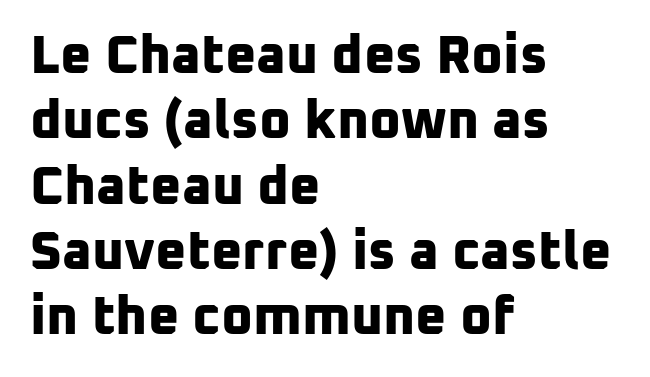
Q: Is the text bold? A: Yes.
Q: Is the typeface a serif or a sans-serif typeface? A: Sans-serif.
Q: Is the text underlined? A: No.
Q: How is the paragraph aligned? A: Left-aligned.
Q: Is the spacing between letters normal or unusually wide? A: Normal.
Q: Width (condensed, normal, or wide)? A: Normal.
Q: Stroke contrast? A: Low.
Q: x-height? A: Medium.
Q: Monospaced? A: No.
